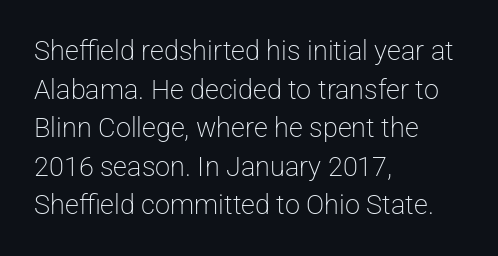
Q: Is the text bold? A: No.
Q: Is the text italic (slanted)? A: No, it is upright.
Q: Is the text underlined? A: No.
Q: How is the paragraph aligned? A: Left-aligned.
Q: Is the spacing between letters normal or unusually wide? A: Normal.
Q: Is the spacing between lines tight, normal or loose? A: Normal.
